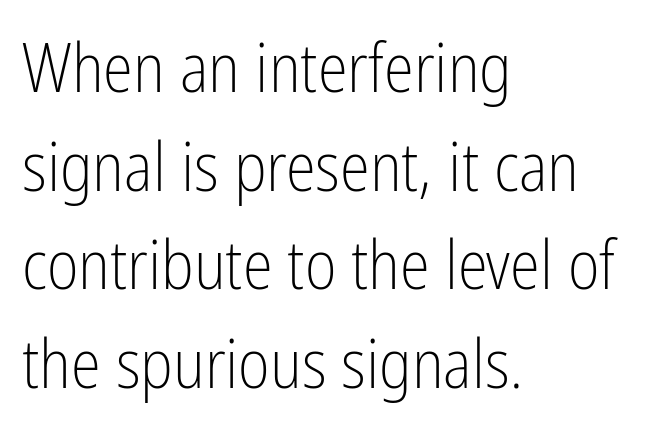
{"serif": "no", "italic": "no", "bold": "no", "weight": "light", "width": "condensed", "stroke_contrast": "low", "x_height": "medium", "monospaced": "no", "underline": "no", "align": "left", "line_spacing": "normal", "line_spacing_ratio": 1.45, "letter_spacing": "normal", "letter_spacing_em": 0.0, "glyph_px": 68}
